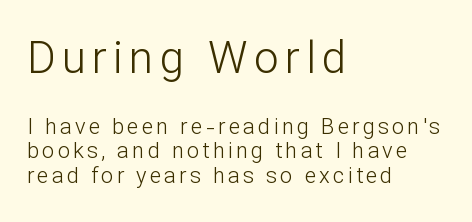
{"serif": "no", "italic": "no", "bold": "no", "weight": "light", "width": "normal", "stroke_contrast": "low", "x_height": "medium", "monospaced": "no", "underline": "no", "align": "left", "line_spacing": "tight", "line_spacing_ratio": 1.11, "larger_block": "first", "size_ratio": 2.0, "glyph_px": 44}
